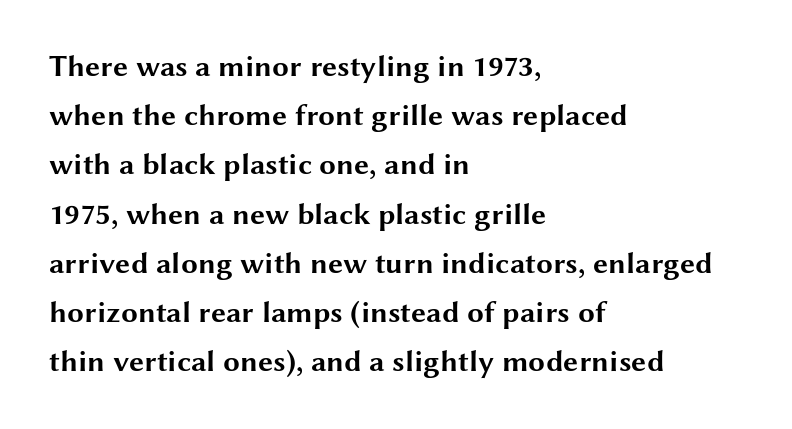
Q: Is the text bold? A: Yes.
Q: Is the text italic (slanted)? A: No, it is upright.
Q: Is the typeface a serif or a sans-serif typeface? A: Sans-serif.
Q: Is the text underlined? A: No.
Q: How is the paragraph aligned? A: Left-aligned.
Q: Is the spacing between letters normal or unusually wide? A: Normal.
Q: Is the spacing between lines tight, normal or loose? A: Normal.
Q: Width (condensed, normal, or wide)? A: Wide.
Q: Stroke contrast? A: Medium.
Q: x-height? A: Medium.
Q: Monospaced? A: No.
